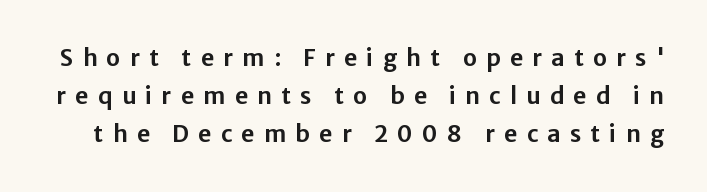
Reading down the column, the eye jumps a familiar distance to each next line. Each word looks stretched out because of the extra space between its letters. Quick note: not italic, upright. Each row of text sits above clean, open space.
